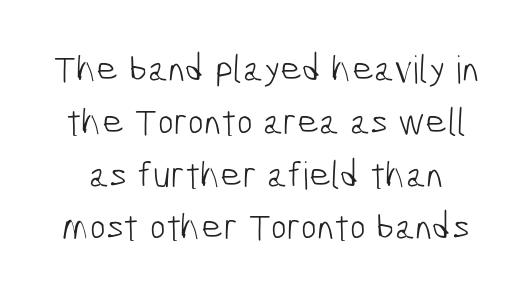
The strip under each line holds only bare page. Note the varied advance widths — an 'i' is clearly narrower than an 'm'. Summary of weight: not heavy and not bold. Note: no serifs on the glyphs.
